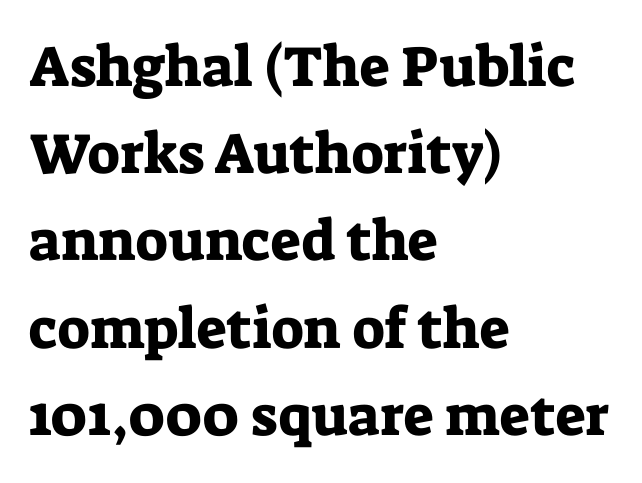
You could call the tracking neutral — neither tight nor loose. Each line starts at the same left margin while the right side varies. Is there much room between lines? A standard amount, neither cramped nor airy. This sample uses a serif face. The zone under the glyphs is completely vacant.
